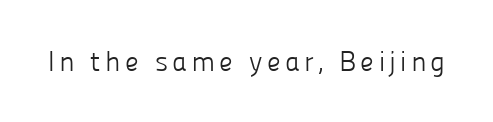
I'd call this a sans setting — the letters go barefoot. The weight would be labelled regular, book, light, or lighter still. The lettering stays uniformly vertical, giving the passage a roman look. Descenders hang freely into open space. Proportional: the letters do not fall into vertical columns.
